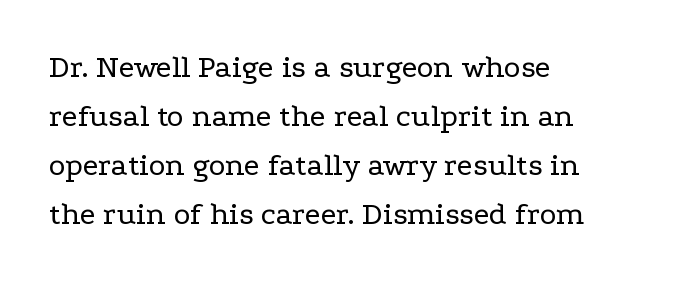
{"serif": "yes", "italic": "no", "bold": "no", "weight": "regular", "width": "wide", "stroke_contrast": "low", "x_height": "medium", "monospaced": "no", "underline": "no", "align": "left", "line_spacing": "normal", "line_spacing_ratio": 1.53, "letter_spacing": "normal", "letter_spacing_em": 0.0, "glyph_px": 32}
